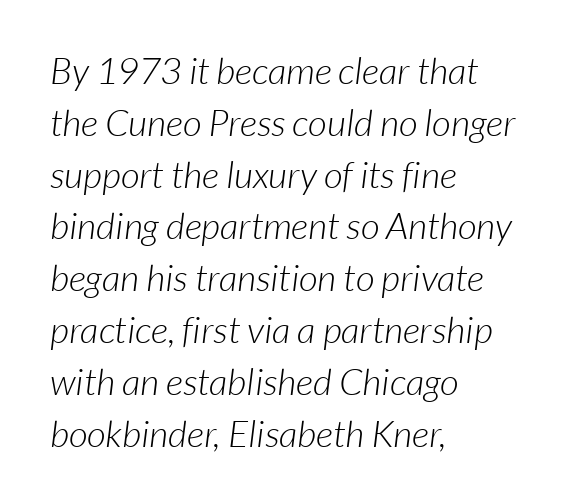
These lines are rendered in a variable-pitch font. Vertically, the passage feels balanced, rows spaced as you'd expect. Characters follow at the spacing the type designer built in. Only glyphs here, with clear space below each row. Stroke terminals: plain, sans-serif. Each stroke keeps to a modest, everyday thickness or less.
